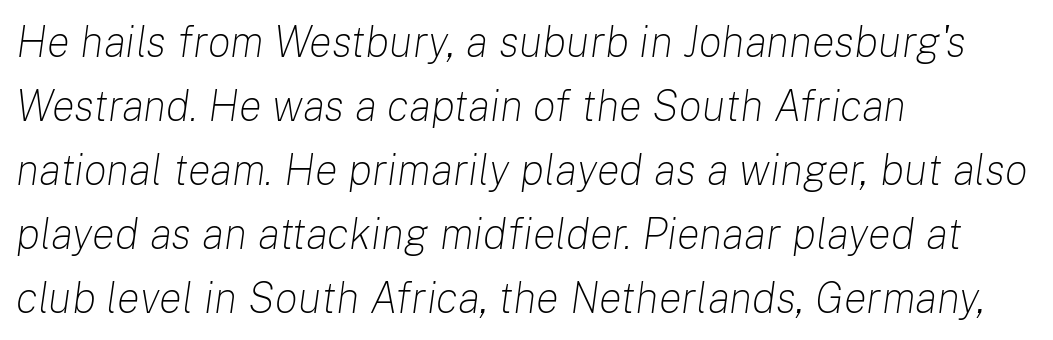
{"italic": "yes", "lean": "right", "slant_degrees": 8, "bold": "no", "weight": "light", "width": "normal", "stroke_contrast": "low", "x_height": "medium", "monospaced": "no", "underline": "no", "align": "left", "line_spacing": "normal", "line_spacing_ratio": 1.49, "letter_spacing": "normal", "letter_spacing_em": 0.0, "glyph_px": 43}
